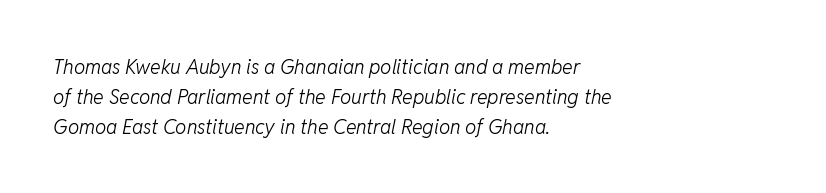
{"italic": "yes", "lean": "right", "slant_degrees": 11, "bold": "no", "underline": "no", "align": "left", "line_spacing": "normal", "line_spacing_ratio": 1.49, "letter_spacing": "normal", "letter_spacing_em": 0.0, "glyph_px": 20}
